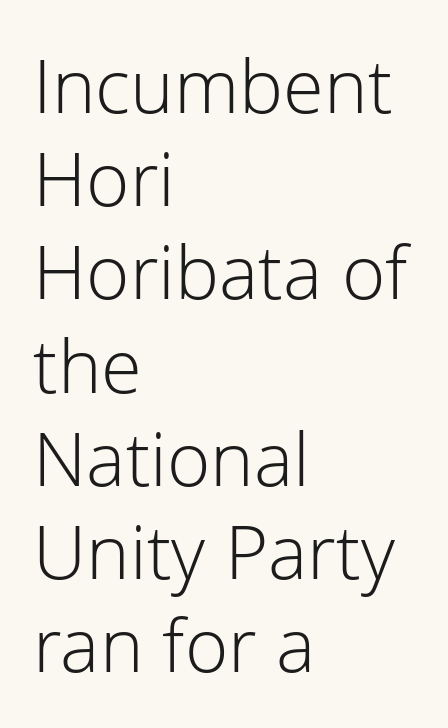
{"serif": "no", "italic": "no", "bold": "no", "weight": "light", "width": "normal", "stroke_contrast": "low", "x_height": "medium", "monospaced": "no", "underline": "no", "align": "left", "line_spacing": "normal", "line_spacing_ratio": 1.26, "letter_spacing": "normal", "letter_spacing_em": 0.0, "glyph_px": 74}
